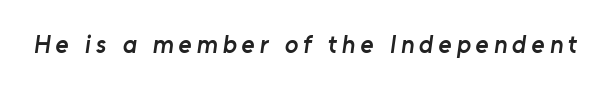
Q: Is the text bold? A: Semi-bold.
Q: Is the text underlined? A: No.
Q: Is the spacing between letters normal or unusually wide? A: Unusually wide.
